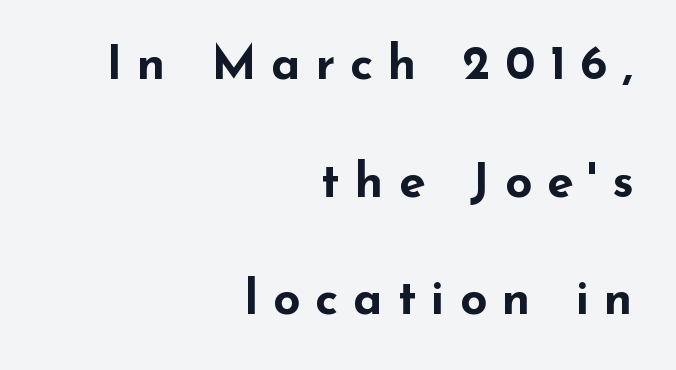
Heft: maximum for text — a bold. The glyphs are unaccompanied by any horizontal stroke below them. Someone cranked the tracking dial way up on this one. Regarding serifs, this sample does without them. Caption: multi-line text, flush right, ragged left. Successive baselines arrive slowly, with a big drop between each.
